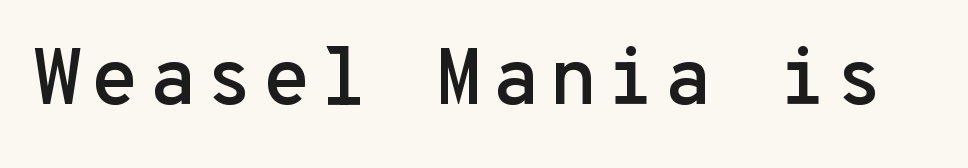
Q: Is the text italic (slanted)? A: No, it is upright.
Q: Is the typeface a serif or a sans-serif typeface? A: Sans-serif.
Q: Is the text underlined? A: No.
Q: Width (condensed, normal, or wide)? A: Normal.
Q: Stroke contrast? A: Low.
Q: x-height? A: Medium.
Q: Monospaced? A: Yes.
